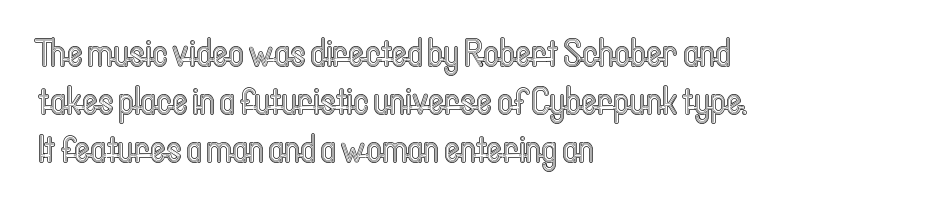
Left-aligned paragraph, ragged on the right. The gap between lines stays unmarked. The horizontal fit of the characters is conventional and even. The letters stand upright; this is a roman face. Note the varied advance widths — an 'i' is clearly narrower than an 'm'.
